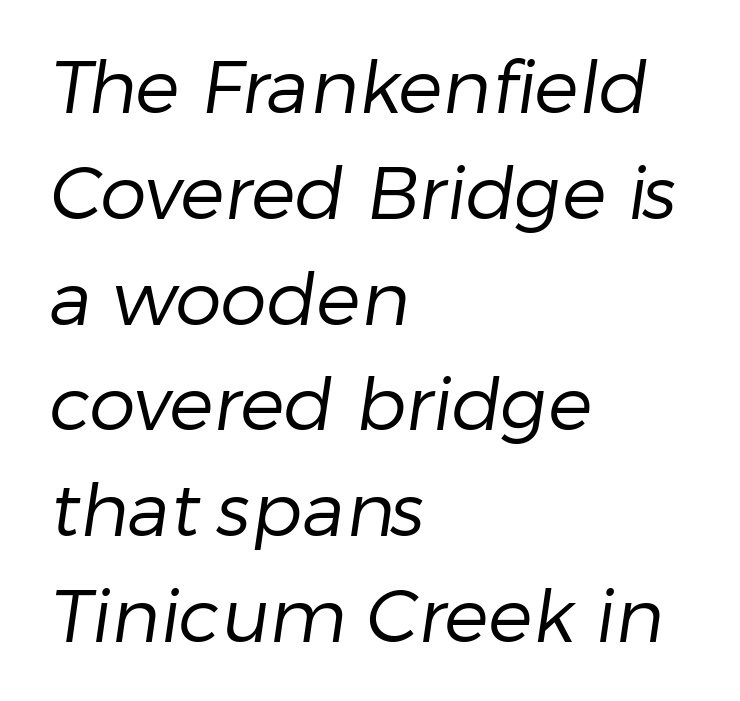
{"serif": "no", "bold": "no", "weight": "regular", "width": "normal", "stroke_contrast": "low", "x_height": "medium", "monospaced": "no", "underline": "no", "align": "left", "line_spacing": "normal", "line_spacing_ratio": 1.43, "letter_spacing": "normal", "letter_spacing_em": 0.0, "glyph_px": 74}
